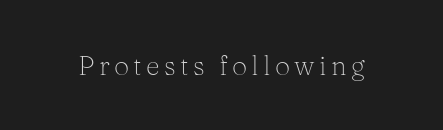
The image shows 27 px text type, upright; set not underlined.
